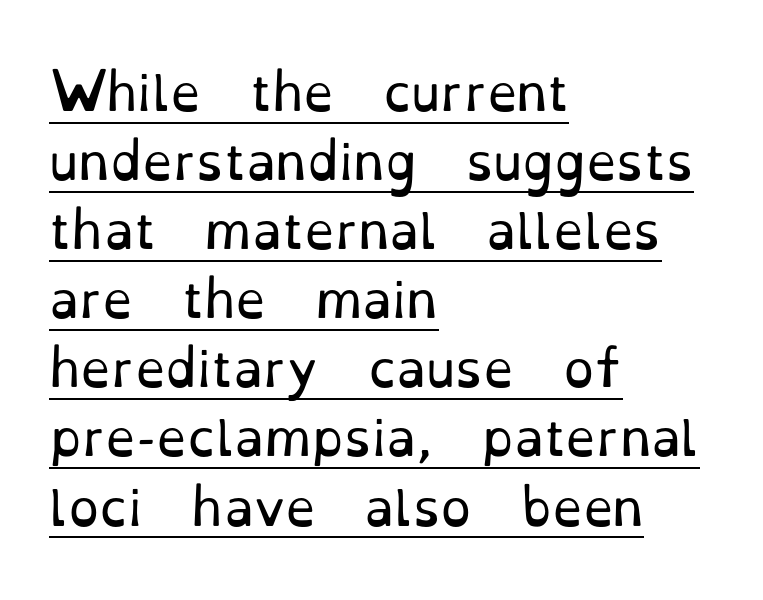
{"italic": "no", "bold": "no", "weight": "regular", "width": "normal", "stroke_contrast": "low", "x_height": "small", "monospaced": "no", "underline": "yes", "align": "left", "line_spacing": "normal", "line_spacing_ratio": 1.41, "letter_spacing": "normal", "letter_spacing_em": 0.0, "glyph_px": 49}
